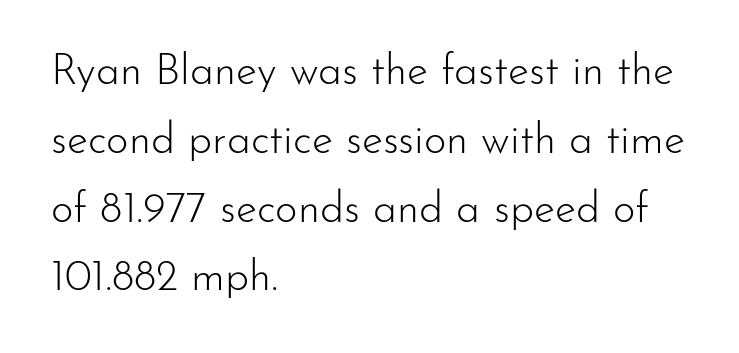
{"serif": "no", "italic": "no", "bold": "no", "weight": "light", "width": "normal", "stroke_contrast": "low", "x_height": "small", "monospaced": "no", "underline": "no", "align": "left", "line_spacing": "normal", "line_spacing_ratio": 1.6, "letter_spacing": "normal", "letter_spacing_em": 0.0, "glyph_px": 43}
